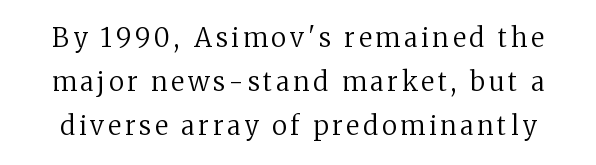
{"italic": "no", "bold": "no", "underline": "no", "line_spacing": "normal", "line_spacing_ratio": 1.7, "glyph_px": 26}
